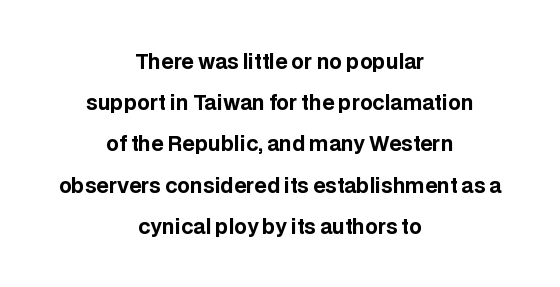
The image shows 20 px bold type, upright; set centered, loose line spacing (2.06x), normal letter spacing, not underlined.
